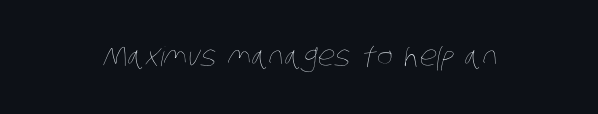
Q: Is the text bold? A: No.
Q: Is the text underlined? A: No.
Q: Is the spacing between letters normal or unusually wide? A: Normal.
